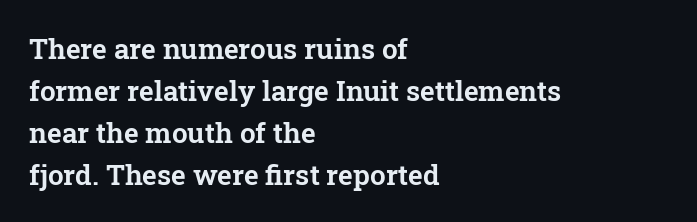
{"serif": "yes", "italic": "no", "width": "normal", "stroke_contrast": "low", "x_height": "medium", "monospaced": "no", "underline": "no", "align": "left", "line_spacing": "normal", "line_spacing_ratio": 1.5, "letter_spacing": "normal", "letter_spacing_em": 0.0, "glyph_px": 28}
